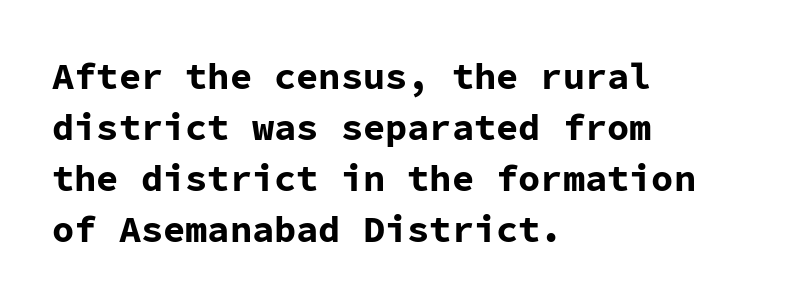
{"serif": "no", "italic": "no", "bold": "yes", "weight": "bold", "width": "normal", "stroke_contrast": "low", "x_height": "medium", "monospaced": "yes", "underline": "no", "align": "left", "line_spacing": "normal", "line_spacing_ratio": 1.38, "letter_spacing": "normal", "letter_spacing_em": 0.0, "glyph_px": 37}
